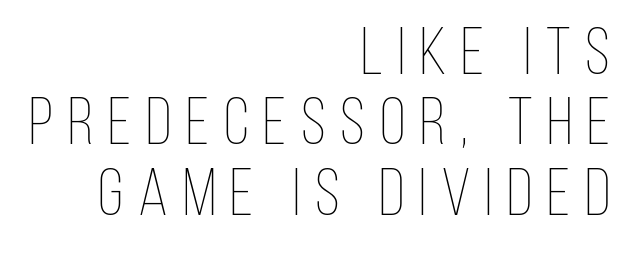
The image shows 67 px thin, condensed type, upright; set right-aligned, tight line spacing (1.05x), unusually wide letter spacing (+0.22 em), not underlined; low stroke contrast and a large x-height.
